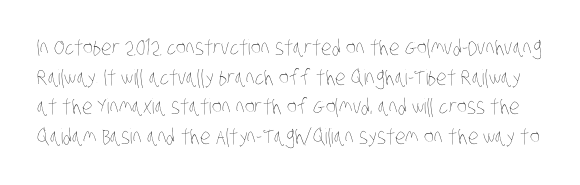
{"bold": "no", "underline": "no", "line_spacing": "normal", "line_spacing_ratio": 1.41, "letter_spacing": "normal", "letter_spacing_em": 0.0, "glyph_px": 21}
